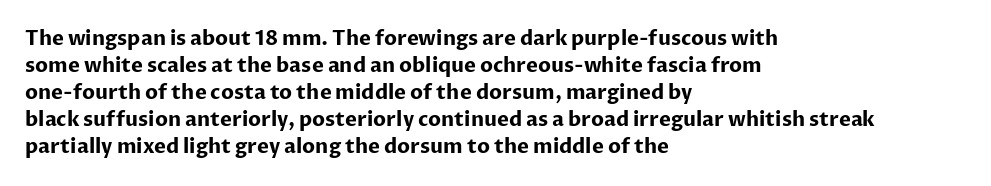
{"italic": "no", "bold": "yes", "underline": "no", "align": "left", "line_spacing": "normal", "line_spacing_ratio": 1.35, "letter_spacing": "normal", "letter_spacing_em": 0.0, "glyph_px": 20}
